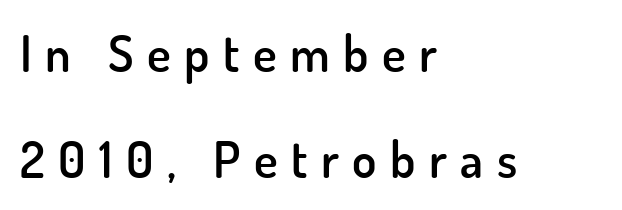
{"serif": "no", "italic": "no", "bold": "semi", "weight": "semibold", "width": "normal", "stroke_contrast": "low", "x_height": "small", "monospaced": "no", "underline": "no", "align": "left", "line_spacing": "loose", "line_spacing_ratio": 2.12, "letter_spacing": "wide", "letter_spacing_em": 0.27, "glyph_px": 50}
